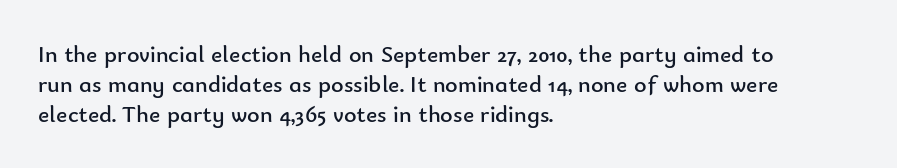
The weight would be labelled regular, book, light, or lighter still. Every stem runs plumb, perpendicular to the baseline. Descender tails drop into unmarked territory. One glance says typical: line gaps are just what's usual.
